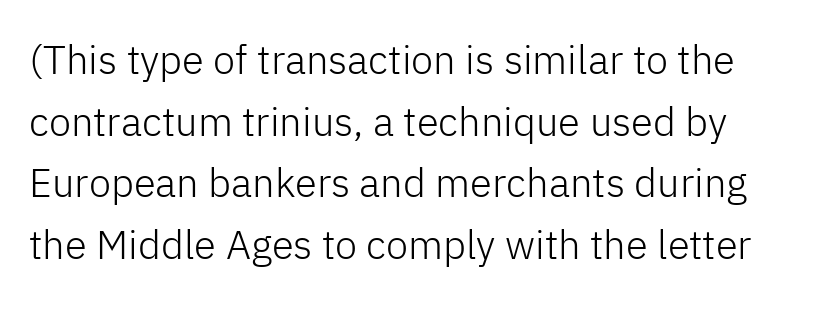
{"serif": "no", "italic": "no", "bold": "no", "weight": "light", "width": "normal", "stroke_contrast": "low", "x_height": "medium", "monospaced": "no", "underline": "no", "line_spacing": "normal", "line_spacing_ratio": 1.54, "letter_spacing": "normal", "letter_spacing_em": 0.0, "glyph_px": 40}
